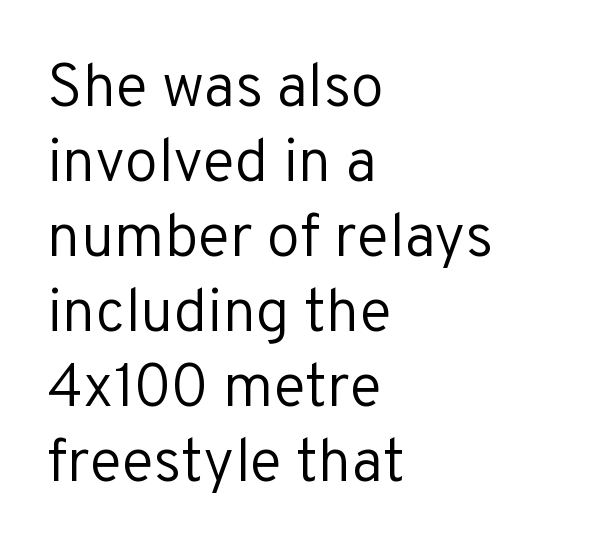
The image shows 60 px regular-weight sans-serif type, upright; set left-aligned, normal line spacing (1.25x), normal letter spacing, not underlined; low stroke contrast and a medium x-height.
